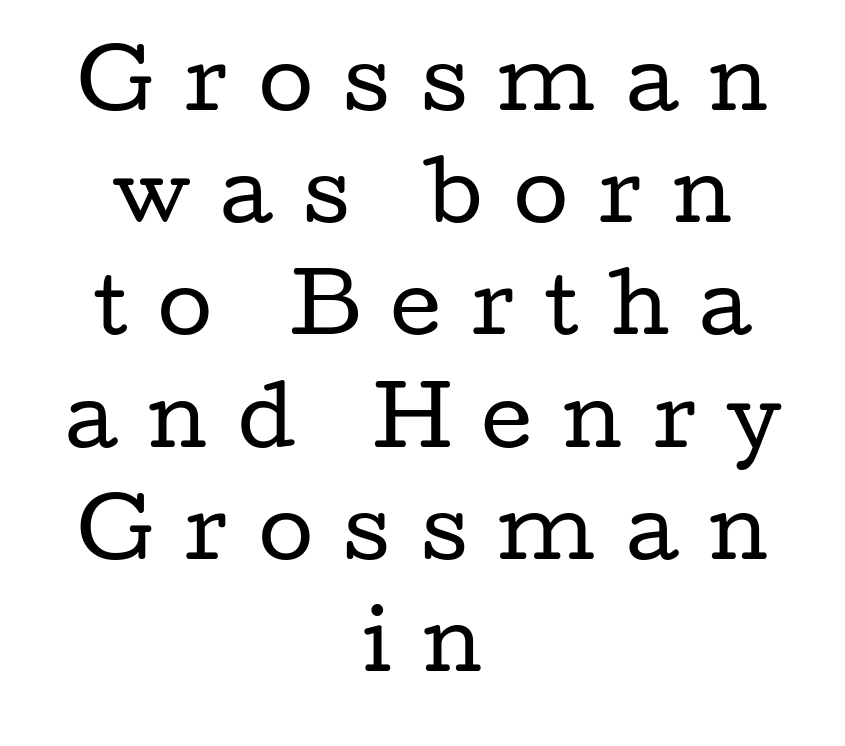
The image shows 79 px regular-weight, wide serif type, upright; set centered, normal line spacing (1.42x), unusually wide letter spacing (+0.38 em), not underlined; low stroke contrast and a medium x-height.
